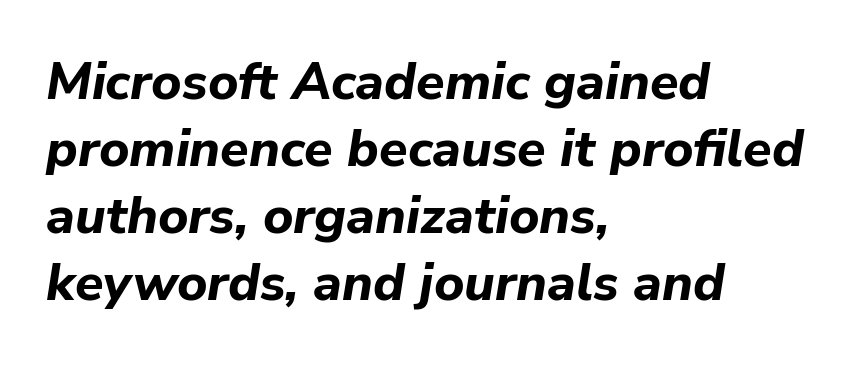
Q: Is the text bold? A: Yes.
Q: Is the text italic (slanted)? A: Yes, it leans right by about 9 degrees.
Q: Is the text underlined? A: No.
Q: How is the paragraph aligned? A: Left-aligned.
Q: Is the spacing between letters normal or unusually wide? A: Normal.
Q: Is the spacing between lines tight, normal or loose? A: Normal.
Q: Width (condensed, normal, or wide)? A: Normal.
Q: Stroke contrast? A: Low.
Q: x-height? A: Medium.
Q: Monospaced? A: No.
